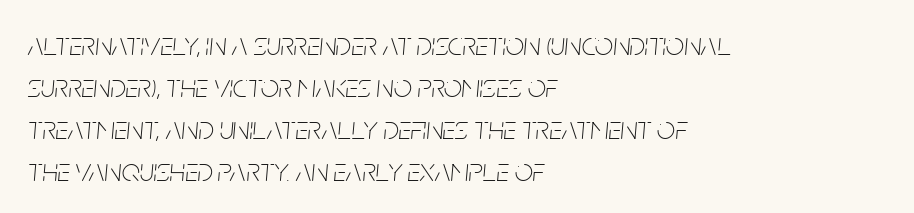
{"italic": "yes", "lean": "right", "slant_degrees": 5, "bold": "no", "weight": "thin", "width": "condensed", "stroke_contrast": "low", "x_height": "large", "monospaced": "no", "underline": "no", "align": "left", "line_spacing": "normal", "line_spacing_ratio": 1.31, "letter_spacing": "normal", "letter_spacing_em": 0.0, "glyph_px": 32}
